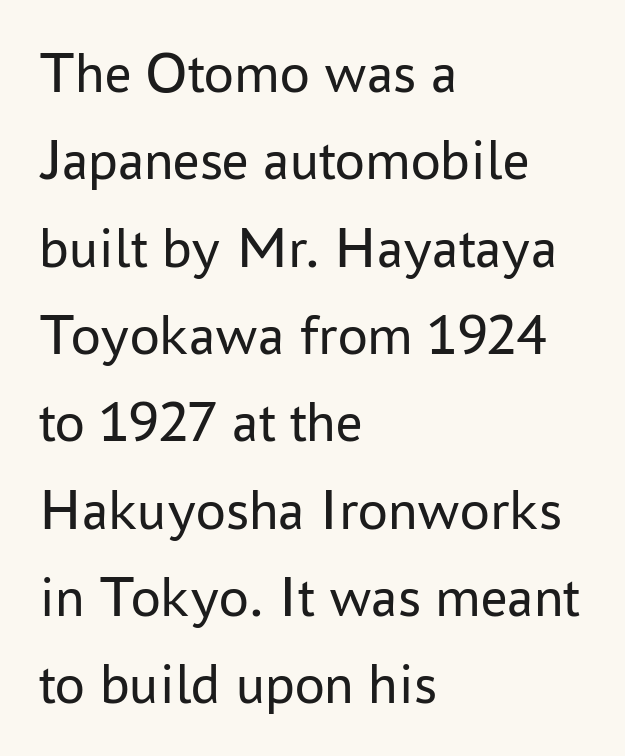
{"serif": "no", "italic": "no", "bold": "no", "weight": "regular", "width": "normal", "stroke_contrast": "low", "x_height": "medium", "monospaced": "no", "underline": "no", "align": "left", "line_spacing": "normal", "line_spacing_ratio": 1.48, "letter_spacing": "normal", "letter_spacing_em": 0.0, "glyph_px": 59}
